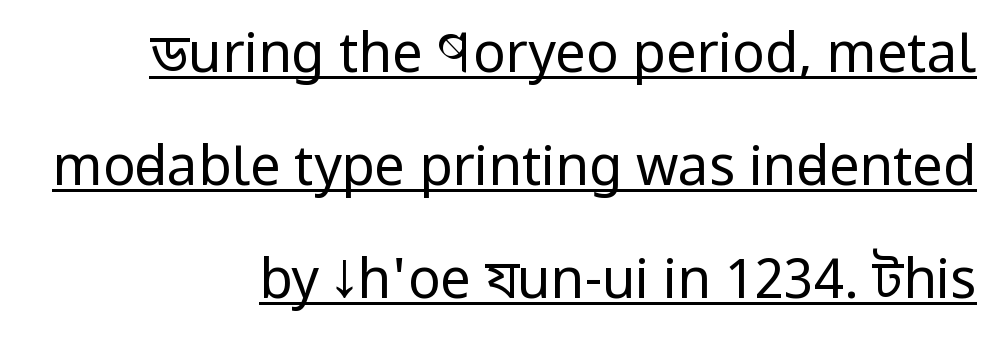
The passage shown is not bold in any degree. The type family on display is of the sans-serif kind. Notice the wide empty band between every row — that's loose leading. This rendering uses right alignment, leaving the left contour irregular.
